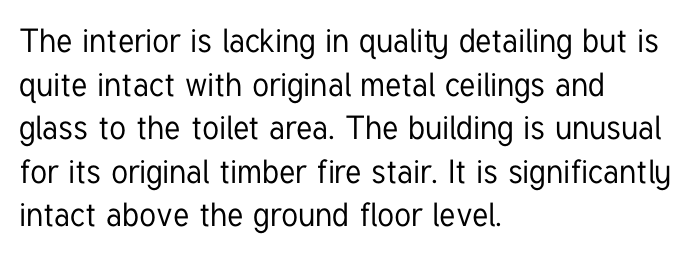
Check where the strokes stop: nothing finishes them off — pure sans. The area under the type is left untouched. In CSS terms this would be text-align: left. A typesetter would call this proportional, since set widths differ per character.
